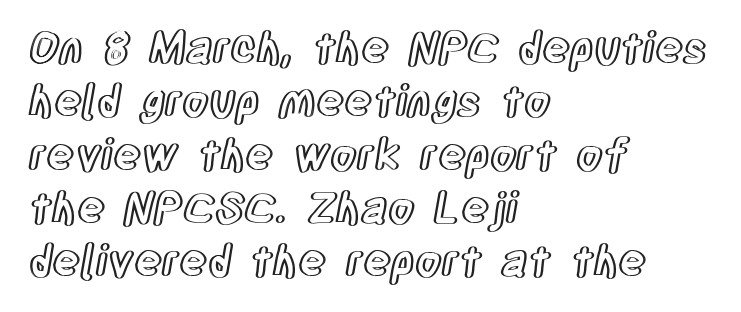
The setting favours the left margin, as ordinary paragraphs usually do. Character widths vary here, with narrow letters taking less room than wide ones. The space directly below the letters is spotless. There is no visible air inserted between adjacent glyphs.
